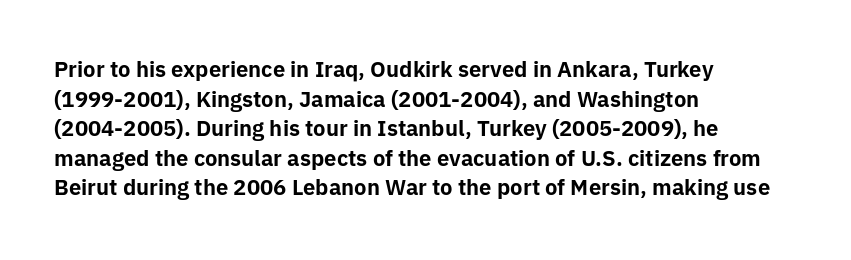
Q: Is the text bold? A: Yes.
Q: Is the text italic (slanted)? A: No, it is upright.
Q: Is the text underlined? A: No.
Q: How is the paragraph aligned? A: Left-aligned.
Q: Is the spacing between letters normal or unusually wide? A: Normal.
Q: Is the spacing between lines tight, normal or loose? A: Normal.
